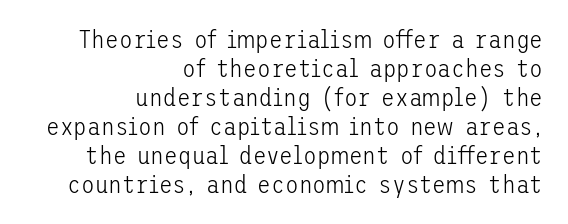
The space beneath each line is pristine and unruled. Tracking here is standard; glyphs follow each other at the usual distance. Every stem runs plumb, perpendicular to the baseline. Stroke mass is kept to a normal reading level or below. Right-aligned paragraph, ragged on the left.
